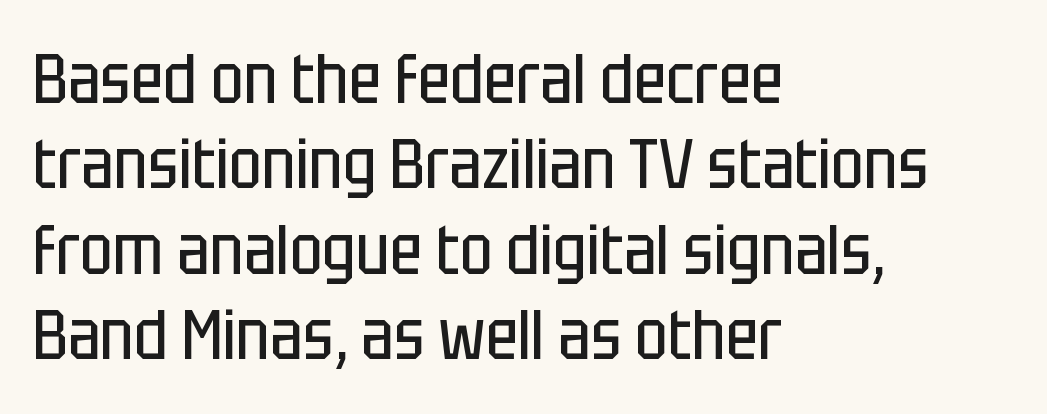
The image shows 70 px regular-weight, condensed sans-serif type, upright; set left-aligned, line spacing 1.22x, normal letter spacing, not underlined; low stroke contrast and a large x-height.
